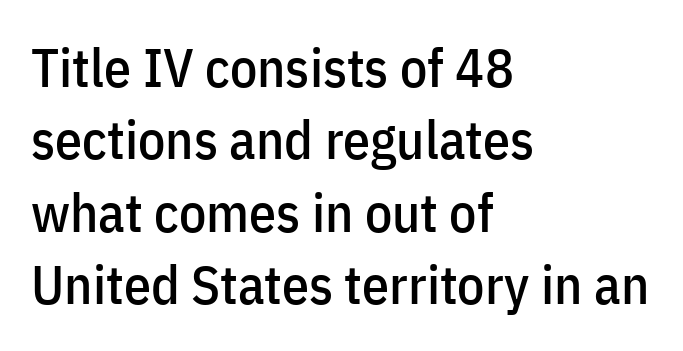
{"serif": "no", "italic": "no", "width": "condensed", "stroke_contrast": "low", "x_height": "medium", "monospaced": "no", "underline": "no", "align": "left", "line_spacing": "normal", "line_spacing_ratio": 1.34, "letter_spacing": "normal", "letter_spacing_em": 0.0, "glyph_px": 54}
